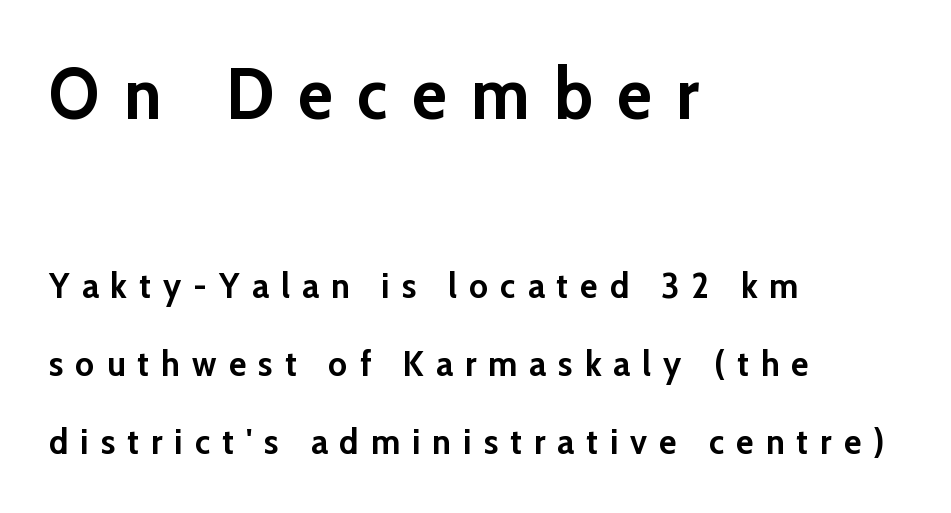
Tracking here is generous; glyphs stand well apart from one another. Block one is the big one; block two sits smaller underneath. Check under the words: just untouched page. Typesetter's note: full bold, strokes at maximum text heaviness.
